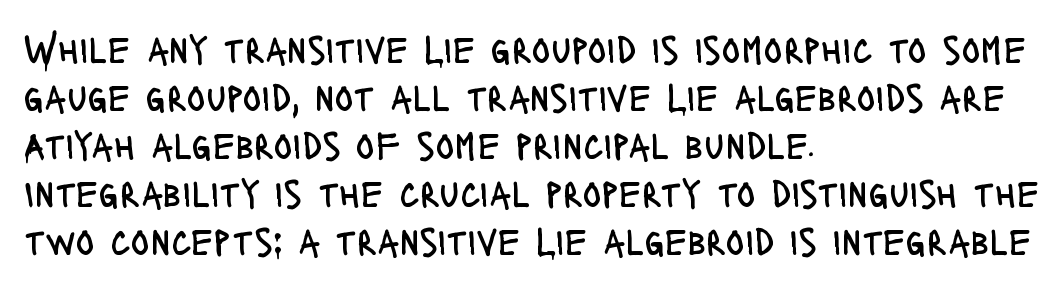
Q: Is the text bold? A: No.
Q: Is the text italic (slanted)? A: No, it is upright.
Q: Is the typeface a serif or a sans-serif typeface? A: Sans-serif.
Q: Is the text underlined? A: No.
Q: How is the paragraph aligned? A: Left-aligned.
Q: Is the spacing between letters normal or unusually wide? A: Normal.
Q: Width (condensed, normal, or wide)? A: Condensed.
Q: Stroke contrast? A: Low.
Q: x-height? A: Large.
Q: Monospaced? A: No.
